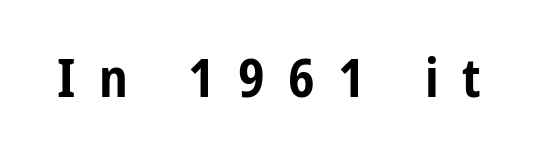
The image shows 53 px bold, condensed sans-serif type, upright; set unusually wide letter spacing (+0.44 em), not underlined; low stroke contrast and a medium x-height.
